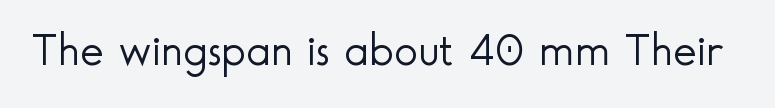
The image shows 45 px light sans-serif type, upright; set normal letter spacing, not underlined; a small x-height.
